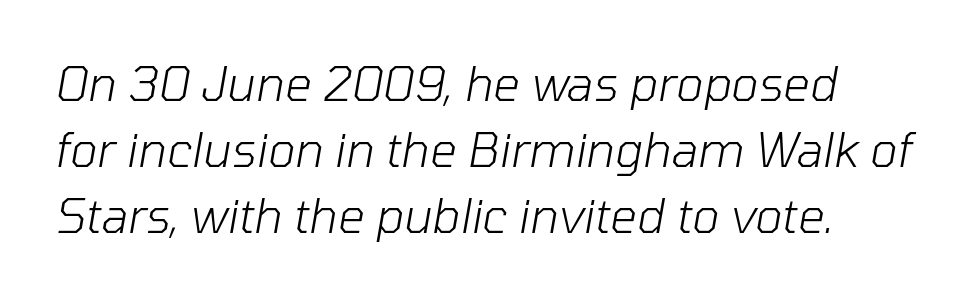
{"italic": "yes", "lean": "right", "slant_degrees": 10, "bold": "no", "weight": "light", "width": "normal", "stroke_contrast": "low", "x_height": "medium", "monospaced": "no", "underline": "no", "align": "left", "line_spacing": "normal", "line_spacing_ratio": 1.4, "letter_spacing": "normal", "letter_spacing_em": 0.0, "glyph_px": 47}
